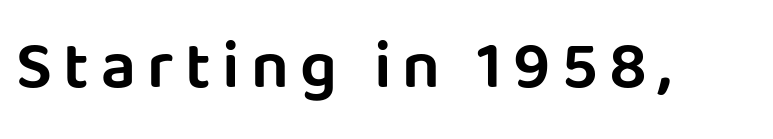
Q: Is the text italic (slanted)? A: No, it is upright.
Q: Is the typeface a serif or a sans-serif typeface? A: Sans-serif.
Q: Is the text underlined? A: No.
Q: Width (condensed, normal, or wide)? A: Normal.
Q: Stroke contrast? A: Low.
Q: x-height? A: Large.
Q: Monospaced? A: No.
